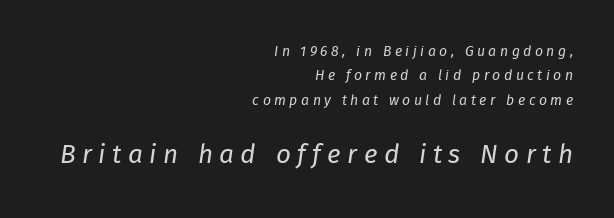
{"italic": "yes", "lean": "right", "slant_degrees": 8, "bold": "no", "underline": "no", "align": "right", "line_spacing_ratio": 1.75, "letter_spacing": "wide", "letter_spacing_em": 0.25, "larger_block": "second", "size_ratio": 1.86, "glyph_px": 26}
